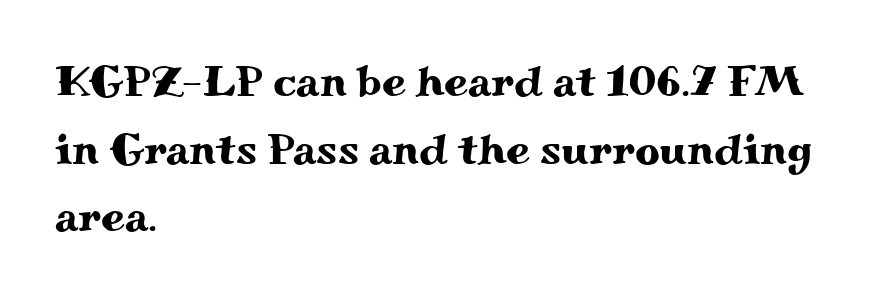
The face used here is seriffed, in the tradition of book romans. Type without underlining. The rendering uses a moderate line-height, typical for paragraphs. Spacing verdict: proportional, widths tailored to each character.
